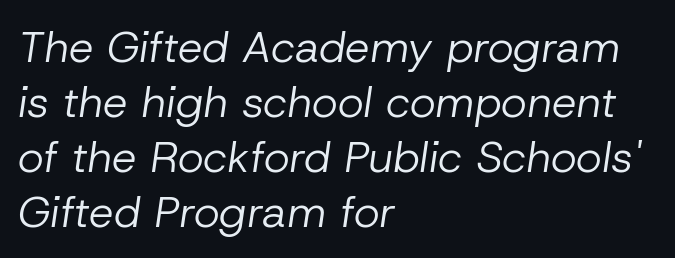
Q: Is the text bold? A: No.
Q: Is the text italic (slanted)? A: Yes, it leans right by about 8 degrees.
Q: Is the text underlined? A: No.
Q: How is the paragraph aligned? A: Left-aligned.
Q: Is the spacing between letters normal or unusually wide? A: Normal.
Q: Is the spacing between lines tight, normal or loose? A: Normal.
Q: Width (condensed, normal, or wide)? A: Normal.
Q: Stroke contrast? A: Low.
Q: x-height? A: Medium.
Q: Monospaced? A: No.
